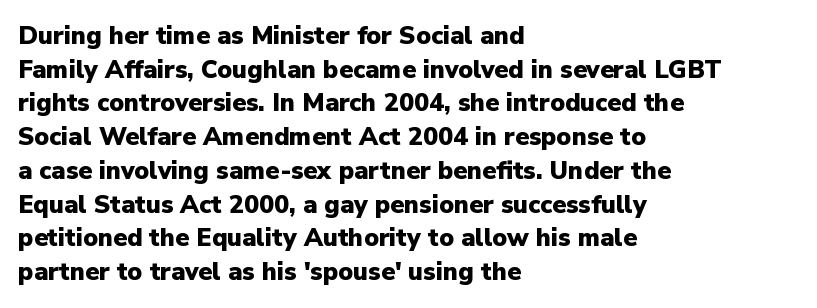
Students, note that the glyphs here touch the page at normal intervals. Chunky letters — that's bold for sure. Descenders are the only things crossing below the line. Notice how the passage keeps a crisp vertical edge on the left only.
